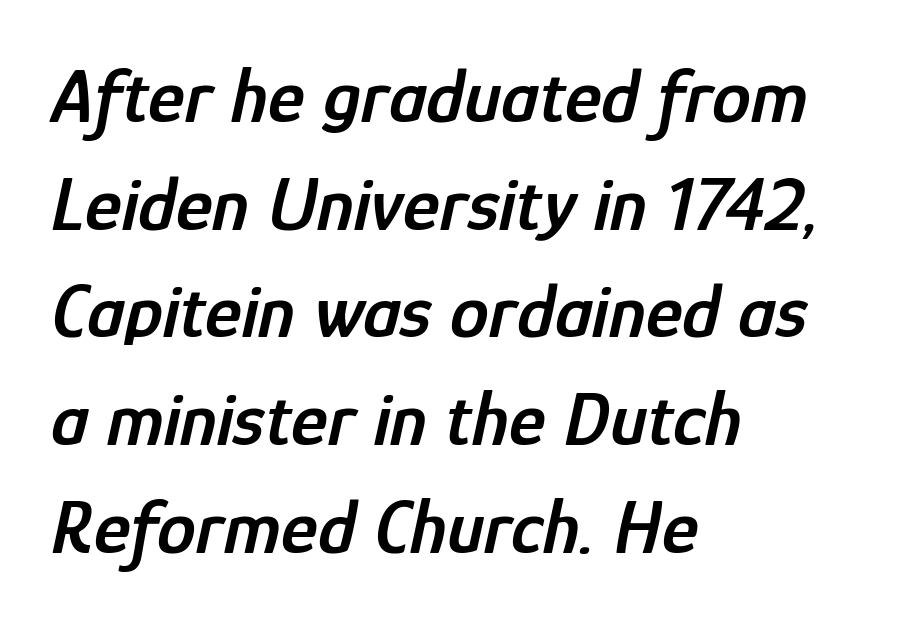
The image shows 78 px semibold, condensed type, italic (leaning right); set left-aligned, normal line spacing (1.38x), normal letter spacing, not underlined; low stroke contrast and a medium x-height.
